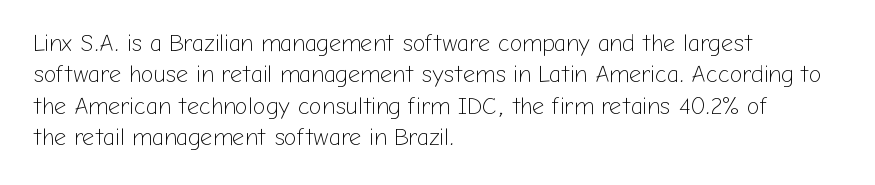
What stands out about the letter spacing? Nothing — it is the standard amount. Unmarked baselines from the first word to the last. The rendering anchors every line to the left-hand side. Regarding leading, the lines here are spaced in the standard way. Compared with a typical body face, this is equally light or lighter still. In terms of posture, this sample is upright.
